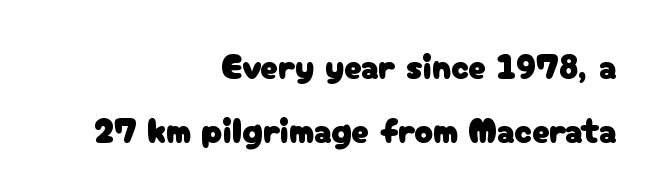
The image shows 35 px sans-serif type, upright; set right-aligned, line spacing 1.82x, normal letter spacing, not underlined; low stroke contrast and a medium x-height.
